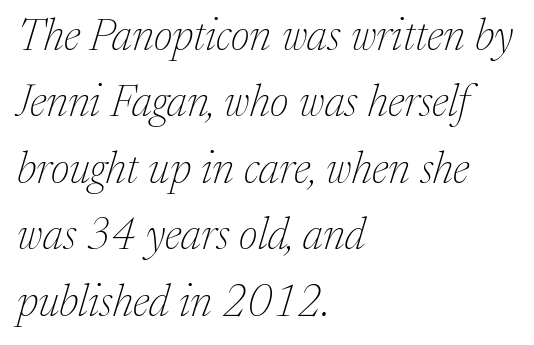
Q: Is the text bold? A: No.
Q: Is the text italic (slanted)? A: Yes, it leans right by about 17 degrees.
Q: Is the typeface a serif or a sans-serif typeface? A: Serif.
Q: Is the text underlined? A: No.
Q: How is the paragraph aligned? A: Left-aligned.
Q: Is the spacing between letters normal or unusually wide? A: Normal.
Q: Is the spacing between lines tight, normal or loose? A: Normal.
Q: Width (condensed, normal, or wide)? A: Normal.
Q: Stroke contrast? A: Medium.
Q: x-height? A: Medium.
Q: Monospaced? A: No.
